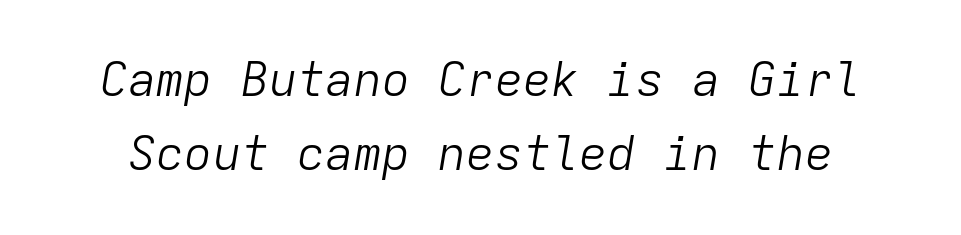
Q: Is the text bold? A: No.
Q: Is the text italic (slanted)? A: Yes, it leans right by about 9 degrees.
Q: Is the text underlined? A: No.
Q: Is the spacing between letters normal or unusually wide? A: Normal.
Q: Is the spacing between lines tight, normal or loose? A: Normal.
Q: Width (condensed, normal, or wide)? A: Normal.
Q: Stroke contrast? A: Low.
Q: x-height? A: Medium.
Q: Monospaced? A: Yes.
